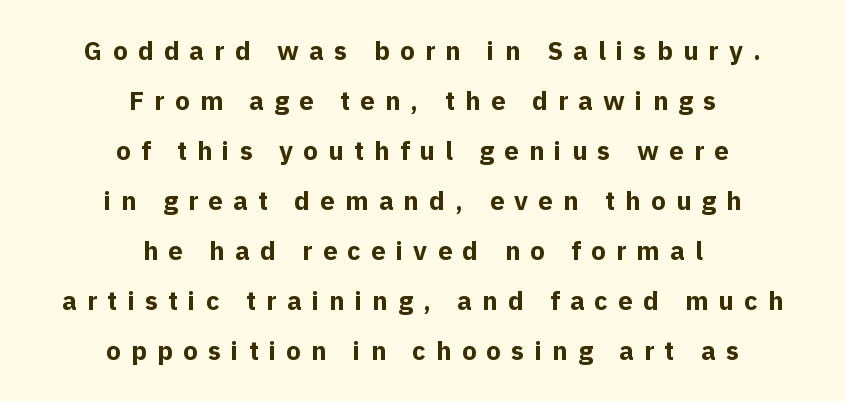
{"italic": "no", "bold": "yes", "underline": "no", "align": "center", "line_spacing": "loose", "line_spacing_ratio": 1.92, "letter_spacing": "wide", "letter_spacing_em": 0.39, "glyph_px": 26}
